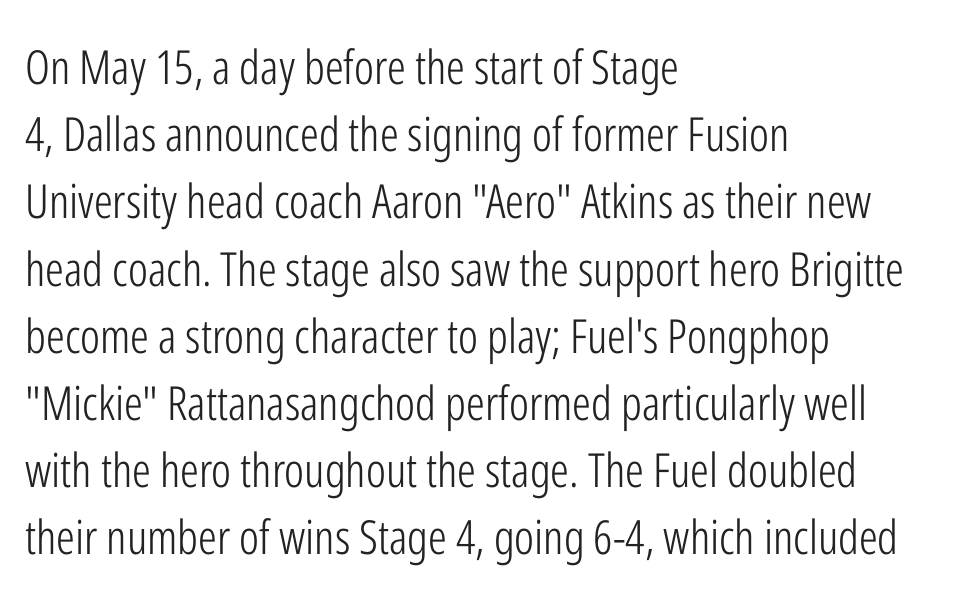
Classification — sans serif. Nothing unusual about the tracking: characters are spaced as the font intends. Any mark beneath the type? The region is blank. Rendered with straight, roman letterforms. Is this a heavy cut? Hardly; it is regular or lighter. Whoever set this chose a conventional vertical rhythm.
